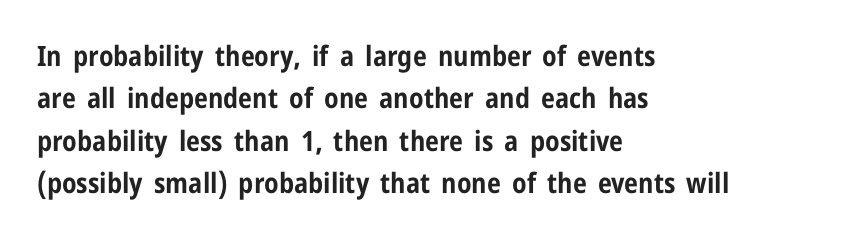
Upright lettering throughout. The typesetter chose a ragged-right arrangement here. This sample uses plain, unmodified letter spacing. These lines are composed in type without serifs.
